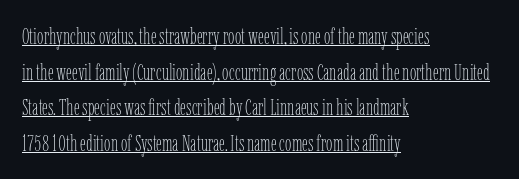
Q: Is the text bold? A: No.
Q: Is the text italic (slanted)? A: No, it is upright.
Q: Is the text underlined? A: Yes.
Q: How is the paragraph aligned? A: Left-aligned.
Q: Is the spacing between letters normal or unusually wide? A: Normal.
Q: Is the spacing between lines tight, normal or loose? A: Normal.
